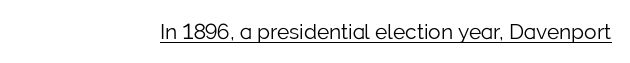
Q: Is the text bold? A: No.
Q: Is the text italic (slanted)? A: No, it is upright.
Q: Is the text underlined? A: Yes.
Q: Is the spacing between letters normal or unusually wide? A: Normal.
